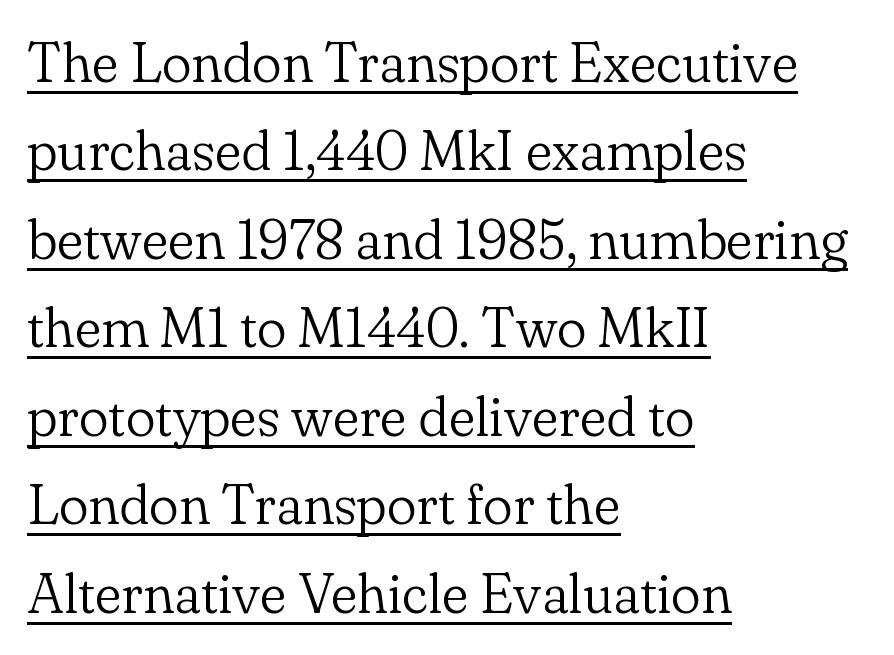
{"serif": "yes", "italic": "no", "bold": "no", "weight": "light", "width": "normal", "stroke_contrast": "low", "x_height": "small", "monospaced": "no", "underline": "yes", "align": "left", "line_spacing": "normal", "line_spacing_ratio": 1.58, "letter_spacing": "normal", "letter_spacing_em": 0.0, "glyph_px": 56}
